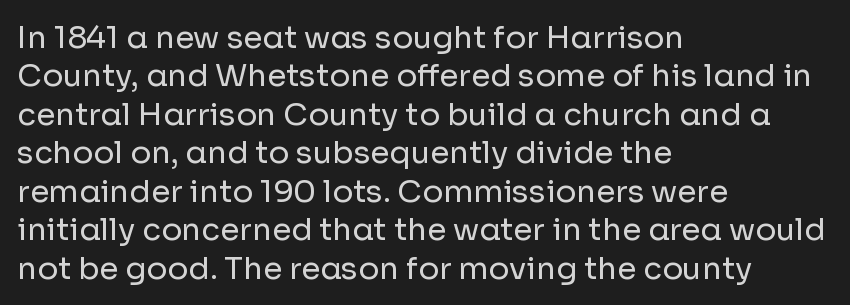
Descenders hang freely into open space. Check where the strokes stop: nothing finishes them off — pure sans. Character widths vary here, with narrow letters taking less room than wide ones. The strokes are not fattened; the text isn't bold. Words appear dense and cohesive because spacing is normal.
